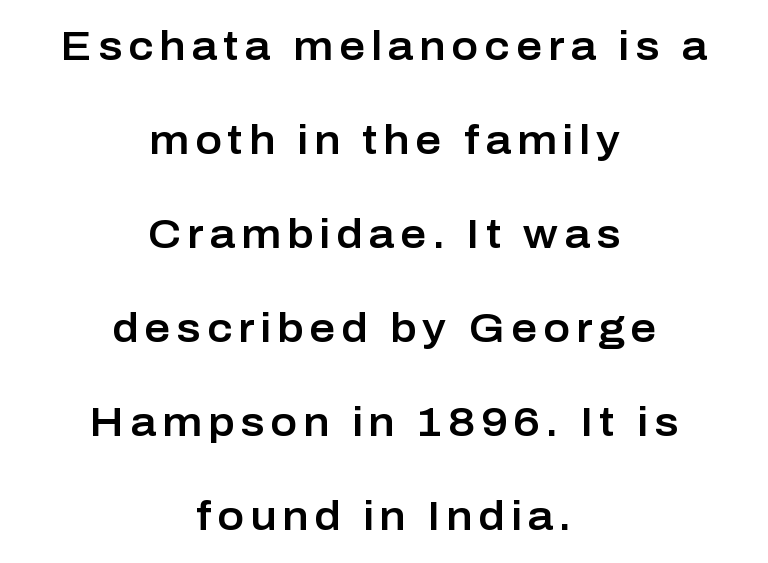
{"serif": "no", "italic": "no", "width": "normal", "stroke_contrast": "low", "x_height": "medium", "monospaced": "no", "underline": "no", "align": "center", "line_spacing": "loose", "line_spacing_ratio": 2.35, "glyph_px": 40}
